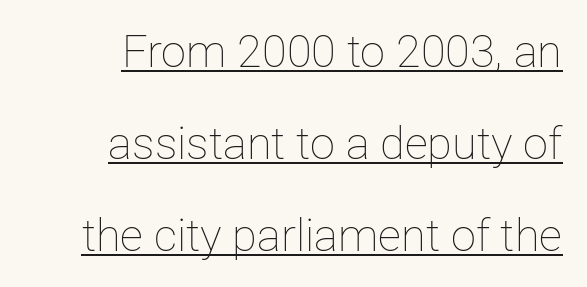
On a weight scale, this lands at 450 or below. Style check: upright. A typesetter would call this proportional, since set widths differ per character. All the whitespace from short lines collects on the left. In terms of letterspacing, this is plain default setting.
